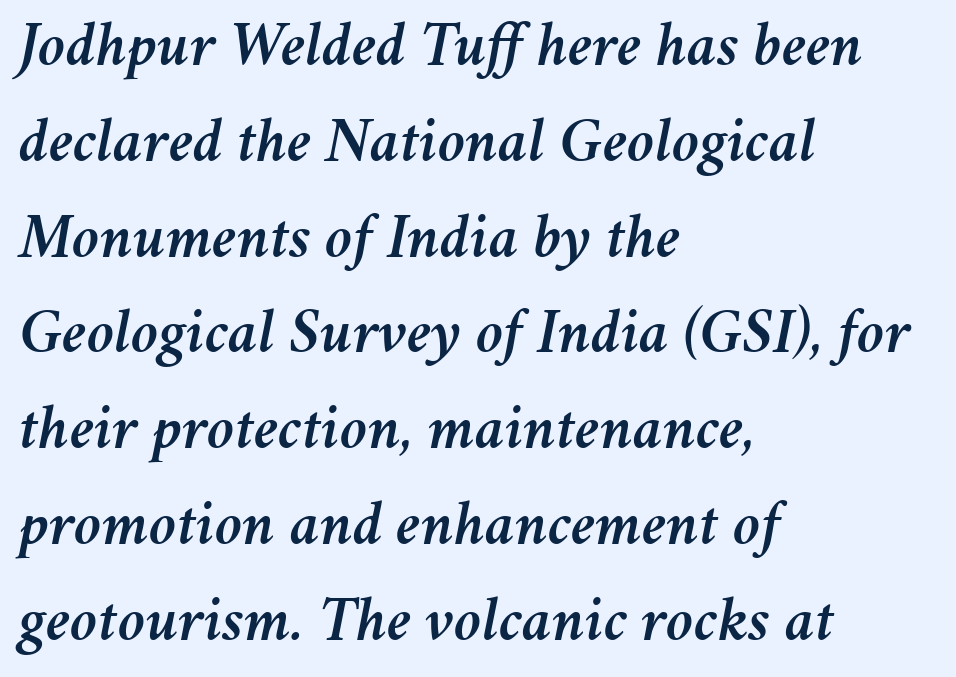
The paragraph shown leans on its left margin. Regarding leading, the lines here are spaced in the standard way. Nothing unusual about the tracking: characters are spaced as the font intends. The space directly below the letters is spotless.
